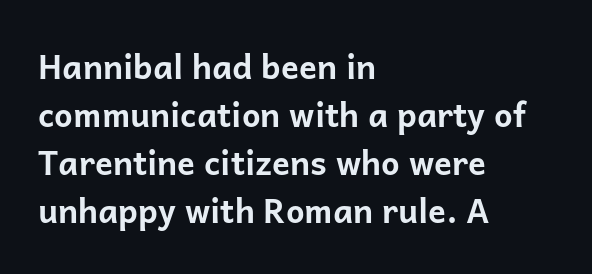
The rendering uses natural spacing where letterforms have individual widths. The rendering keeps characters at their native spacing. The glyphs in this specimen are sans serif. Horizontally, the lines are justified to the leading edge only.
